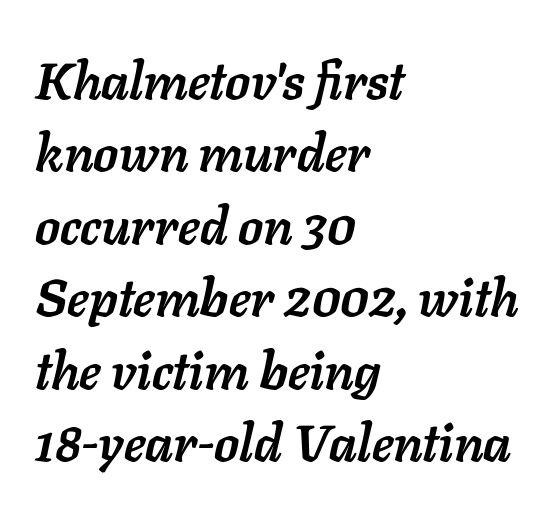
{"italic": "yes", "lean": "right", "slant_degrees": 11, "bold": "yes", "weight": "semibold", "width": "normal", "stroke_contrast": "low", "x_height": "medium", "monospaced": "no", "underline": "no", "align": "left", "line_spacing": "normal", "line_spacing_ratio": 1.42, "letter_spacing": "normal", "letter_spacing_em": 0.0, "glyph_px": 51}
